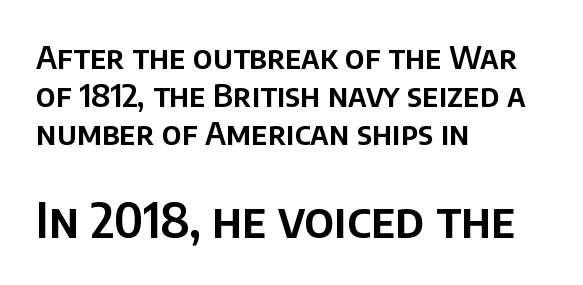
Q: Is the text italic (slanted)? A: No, it is upright.
Q: Is the typeface a serif or a sans-serif typeface? A: Sans-serif.
Q: Is the text underlined? A: No.
Q: How is the paragraph aligned? A: Left-aligned.
Q: Is the spacing between letters normal or unusually wide? A: Normal.
Q: Which block of text is set in a larger size, the first (top) or the second (bottom)? A: The second (bottom) one.
Q: Width (condensed, normal, or wide)? A: Normal.
Q: Stroke contrast? A: Low.
Q: x-height? A: Large.
Q: Monospaced? A: No.
